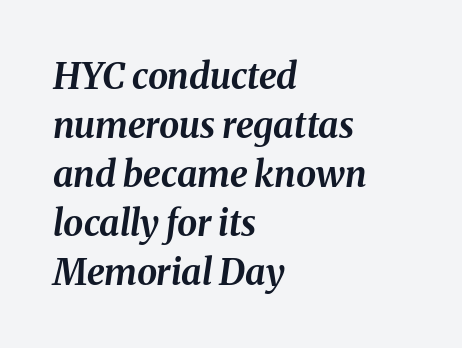
Q: Is the text bold? A: Yes.
Q: Is the text italic (slanted)? A: Yes, it leans right by about 8 degrees.
Q: Is the text underlined? A: No.
Q: How is the paragraph aligned? A: Left-aligned.
Q: Is the spacing between letters normal or unusually wide? A: Normal.
Q: Is the spacing between lines tight, normal or loose? A: Normal.
Q: Width (condensed, normal, or wide)? A: Normal.
Q: Stroke contrast? A: Medium.
Q: x-height? A: Medium.
Q: Monospaced? A: No.
